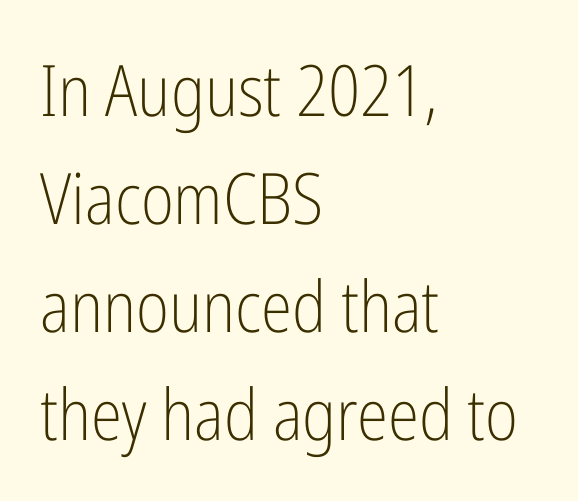
{"serif": "no", "italic": "no", "bold": "no", "weight": "light", "width": "condensed", "stroke_contrast": "low", "x_height": "medium", "monospaced": "no", "underline": "no", "align": "left", "line_spacing": "normal", "line_spacing_ratio": 1.52, "letter_spacing": "normal", "letter_spacing_em": 0.0, "glyph_px": 71}
